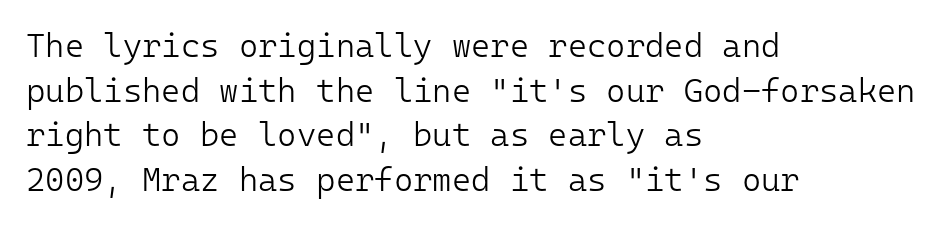
Vertical stems look standard width or narrower in stroke. The type is set solid horizontally, with unmodified tracking. Where is the straight margin? On the left. Interline gaps are of average width in this sample.
